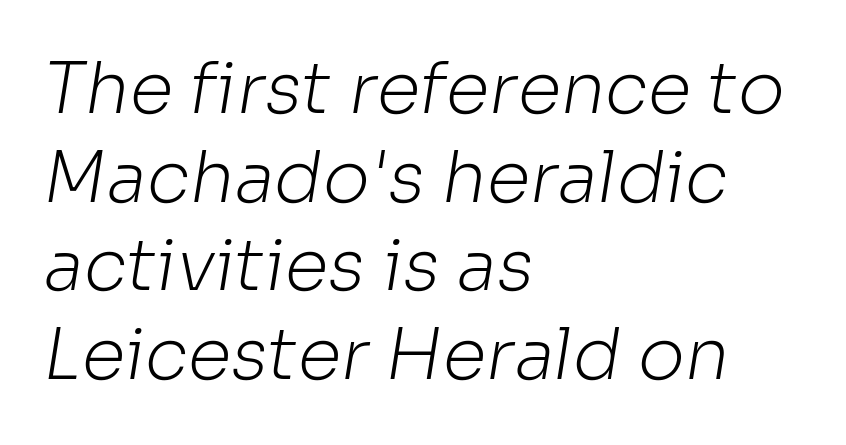
Only glyphs here, with clear space below each row. Font category for this specimen: sans-serif. Each new line begins a customary step beneath the previous one. The rendering uses natural spacing where letterforms have individual widths. The gaps between neighbouring characters are ordinary and unremarkable. Nothing heavy about these letters — not bold at all.
